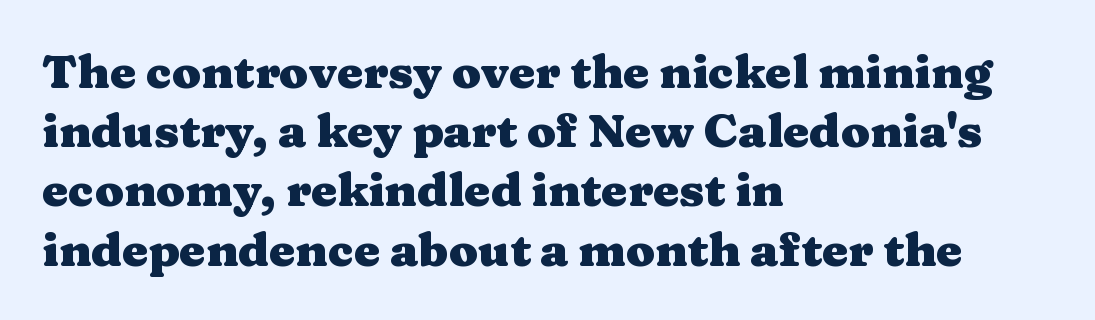
Q: Is the text bold? A: Yes.
Q: Is the text italic (slanted)? A: No, it is upright.
Q: Is the typeface a serif or a sans-serif typeface? A: Serif.
Q: Is the text underlined? A: No.
Q: How is the paragraph aligned? A: Left-aligned.
Q: Is the spacing between letters normal or unusually wide? A: Normal.
Q: Is the spacing between lines tight, normal or loose? A: Normal.
Q: Width (condensed, normal, or wide)? A: Wide.
Q: Stroke contrast? A: Medium.
Q: x-height? A: Medium.
Q: Monospaced? A: No.
